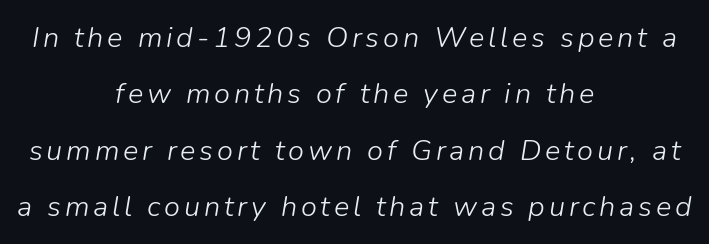
{"italic": "yes", "lean": "right", "slant_degrees": 9, "bold": "no", "weight": "light", "width": "normal", "stroke_contrast": "low", "x_height": "medium", "monospaced": "no", "underline": "no", "align": "center", "line_spacing": "loose", "line_spacing_ratio": 1.94, "glyph_px": 29}
